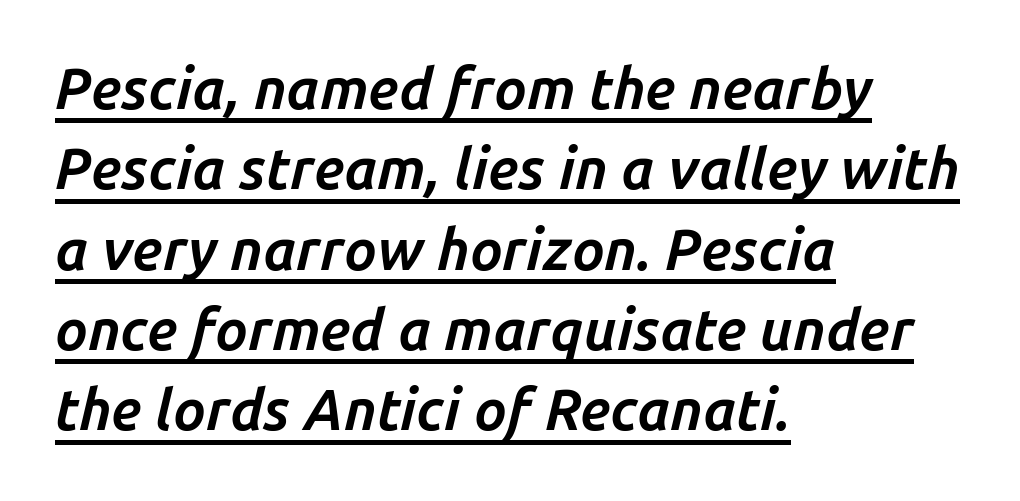
The image shows 57 px bold type, italic (leaning right); set left-aligned, normal line spacing (1.41x), normal letter spacing, underlined; low stroke contrast and a medium x-height.
